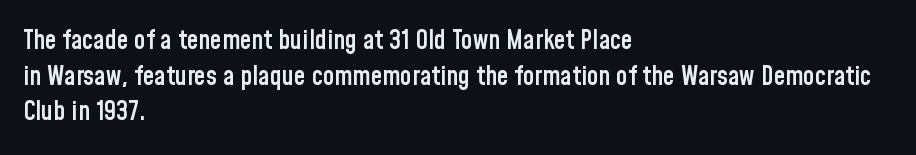
The image shows 26 px text type, upright; set left-aligned, normal line spacing (1.37x), normal letter spacing, not underlined.
